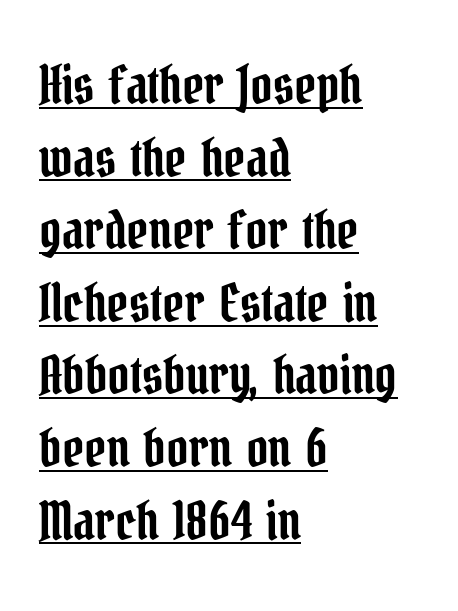
The passage shown is typeset with a serif family. The line texture is even and compact thanks to regular tracking. This is underlined copy, the kind a proofreader might mark for attention. Characters remain perfectly vertical along every line.
